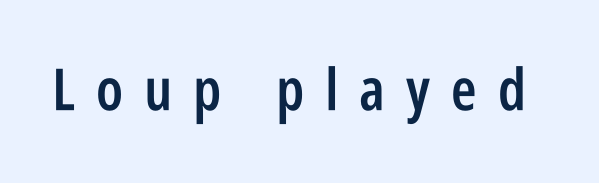
The rendering inserts visible extra space after every character. Underlining? Definitely not there. The letters advance in unequal steps, a hallmark of proportional type. A typesetter would mark this as roman, not italic. Weight check: semibold — heavier than regular, not quite bold. Letterform terminals end flat and unadorned throughout the passage.
